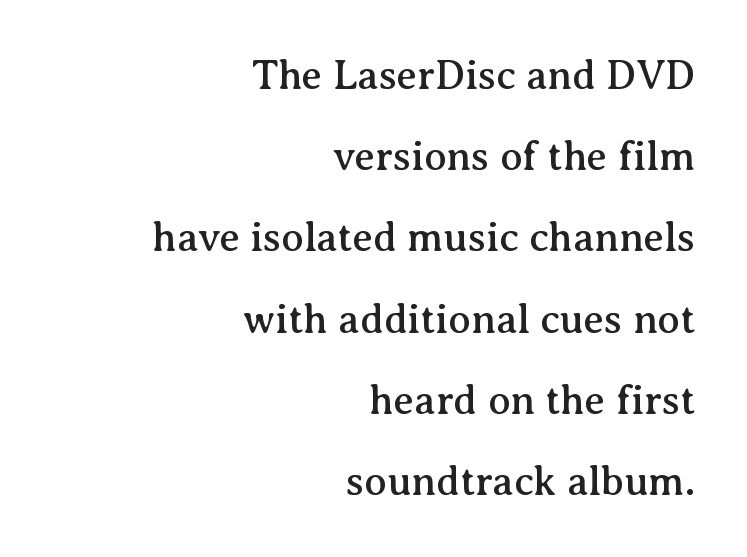
The image shows 41 px serif type, upright; set right-aligned, loose line spacing (1.98x), normal letter spacing, not underlined; medium stroke contrast and a medium x-height.
